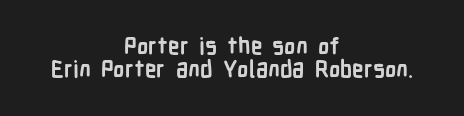
Q: Is the text bold? A: Yes.
Q: Is the text italic (slanted)? A: No, it is upright.
Q: Is the text underlined? A: No.
Q: How is the paragraph aligned? A: Centered.
Q: Is the spacing between letters normal or unusually wide? A: Normal.
Q: Is the spacing between lines tight, normal or loose? A: Tight.
